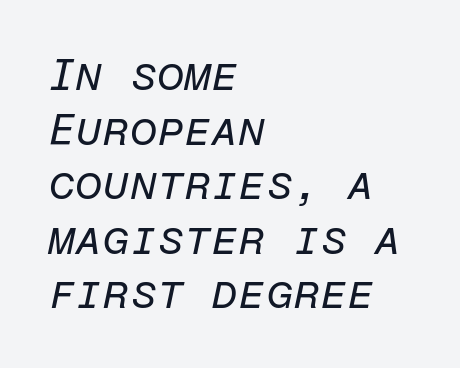
{"italic": "yes", "lean": "right", "slant_degrees": 12, "bold": "no", "weight": "regular", "width": "normal", "stroke_contrast": "low", "x_height": "medium", "monospaced": "yes", "underline": "no", "align": "left", "line_spacing_ratio": 1.24, "letter_spacing": "normal", "letter_spacing_em": 0.0, "glyph_px": 44}
